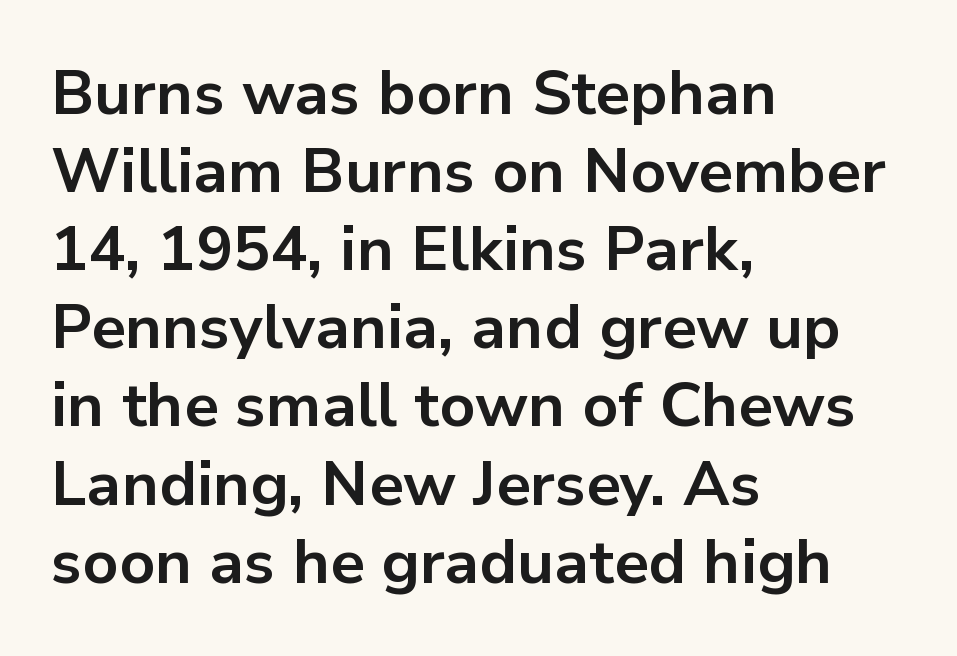
The image shows 62 px bold sans-serif type, upright; set left-aligned, normal line spacing (1.26x), normal letter spacing, not underlined; low stroke contrast and a medium x-height.
